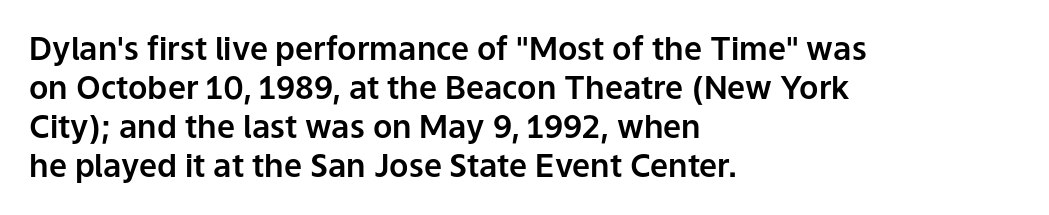
The image shows 32 px sans-serif type, upright; set left-aligned, line spacing 1.22x, normal letter spacing, not underlined; low stroke contrast and a medium x-height.
